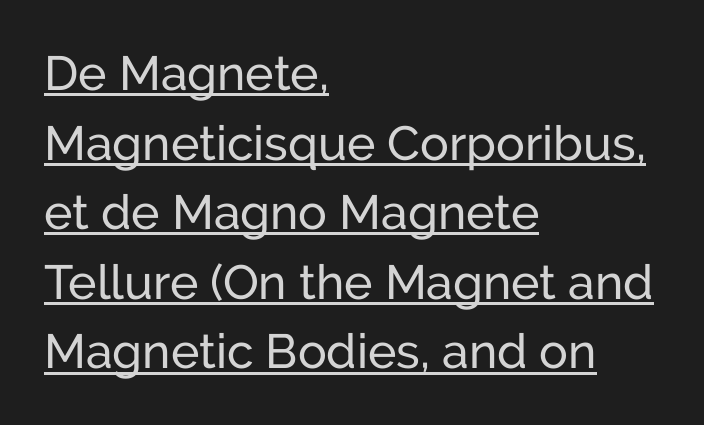
Q: Is the text italic (slanted)? A: No, it is upright.
Q: Is the typeface a serif or a sans-serif typeface? A: Sans-serif.
Q: Is the text underlined? A: Yes.
Q: How is the paragraph aligned? A: Left-aligned.
Q: Is the spacing between letters normal or unusually wide? A: Normal.
Q: Is the spacing between lines tight, normal or loose? A: Normal.
Q: Width (condensed, normal, or wide)? A: Normal.
Q: Stroke contrast? A: Low.
Q: x-height? A: Medium.
Q: Monospaced? A: No.
